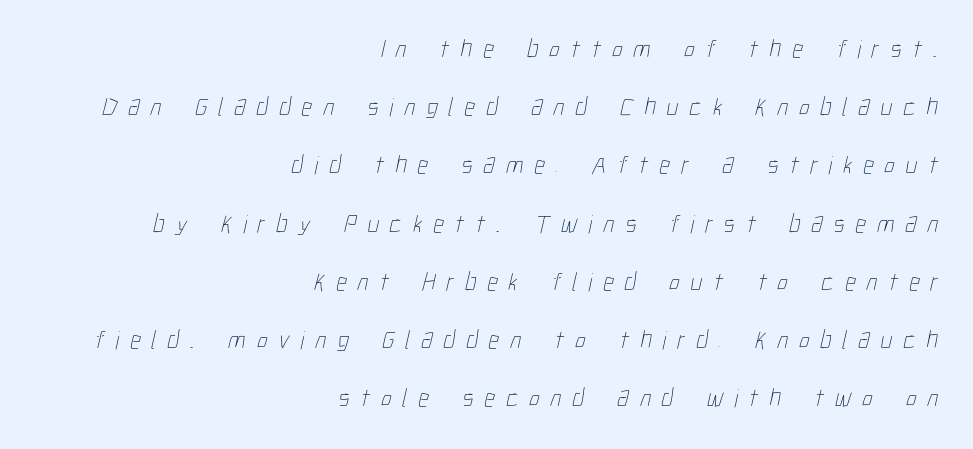
Q: Is the text bold? A: No.
Q: Is the text underlined? A: No.
Q: How is the paragraph aligned? A: Right-aligned.
Q: Is the spacing between letters normal or unusually wide? A: Unusually wide.
Q: Is the spacing between lines tight, normal or loose? A: Loose.
